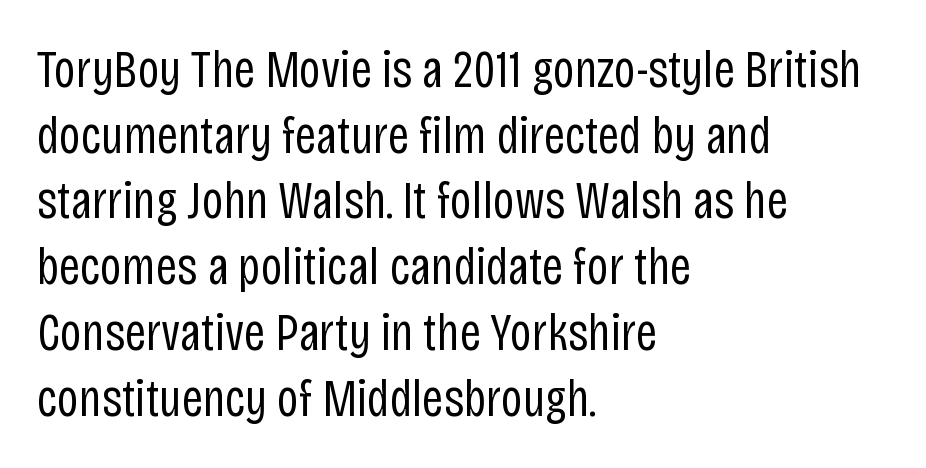
{"serif": "no", "italic": "no", "bold": "no", "weight": "regular", "width": "condensed", "stroke_contrast": "low", "x_height": "large", "monospaced": "no", "underline": "no", "align": "left", "line_spacing_ratio": 1.24, "letter_spacing": "normal", "letter_spacing_em": 0.0, "glyph_px": 53}
